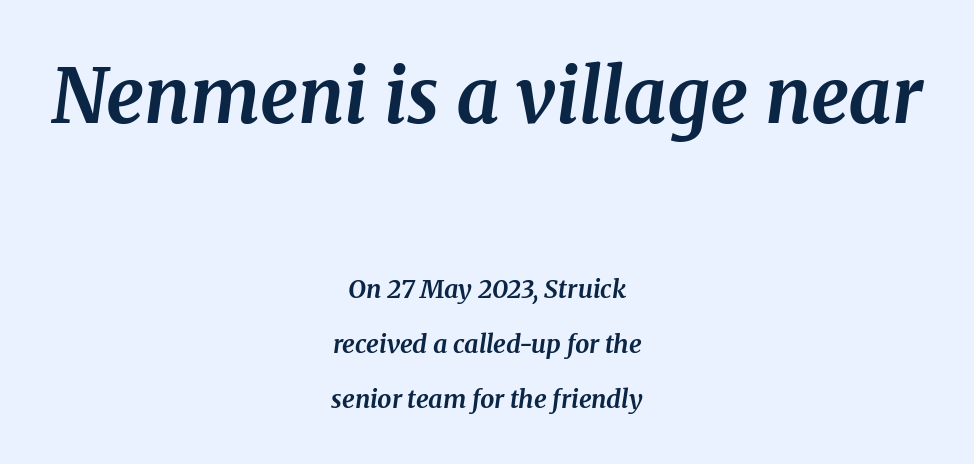
Q: Is the text bold? A: Yes.
Q: Is the text italic (slanted)? A: Yes, it leans right by about 8 degrees.
Q: Is the typeface a serif or a sans-serif typeface? A: Serif.
Q: Is the text underlined? A: No.
Q: How is the paragraph aligned? A: Centered.
Q: Is the spacing between letters normal or unusually wide? A: Normal.
Q: Is the spacing between lines tight, normal or loose? A: Loose.
Q: Which block of text is set in a larger size, the first (top) or the second (bottom)? A: The first (top) one.
Q: Width (condensed, normal, or wide)? A: Normal.
Q: Stroke contrast? A: Medium.
Q: x-height? A: Medium.
Q: Monospaced? A: No.
